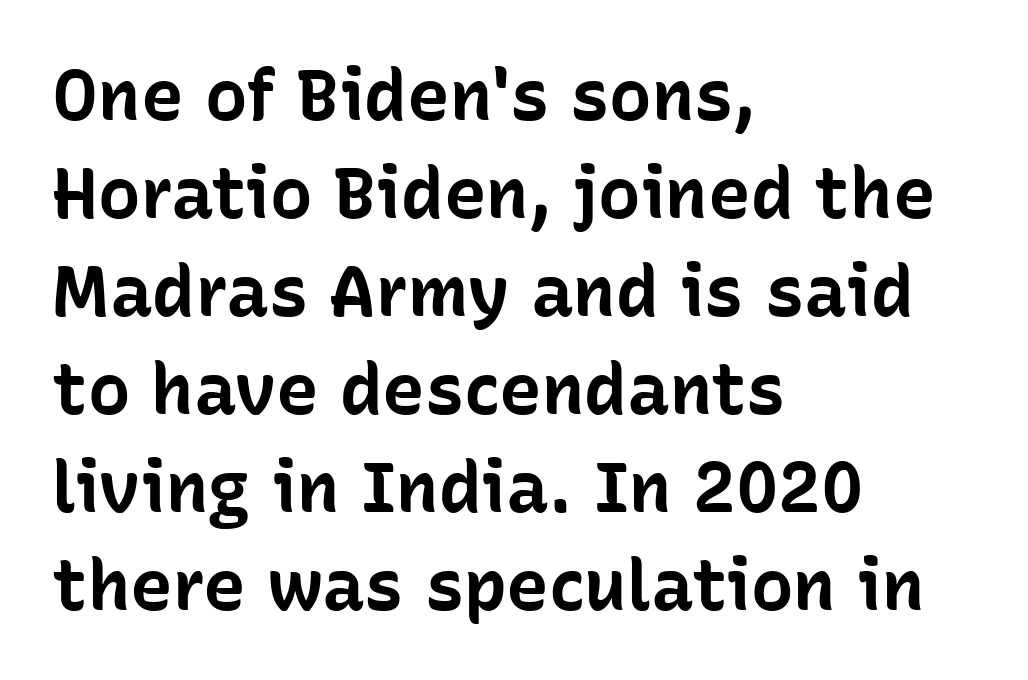
Posture: vertical. The rows are spaced the way most documents space them. Emphasis by weight is at full strength: bold. Which margin do the lines hug? The left one — the right edge is uneven. You could not count columns in this text — the font is proportionally spaced.
